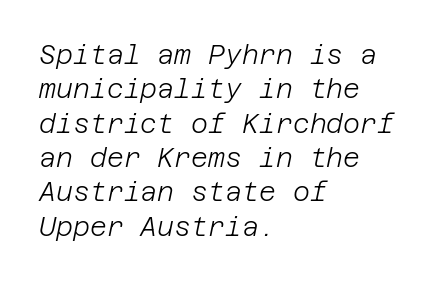
{"italic": "yes", "lean": "right", "slant_degrees": 12, "bold": "no", "underline": "no", "align": "left", "line_spacing": "normal", "line_spacing_ratio": 1.32, "letter_spacing": "normal", "letter_spacing_em": 0.0, "glyph_px": 26}
